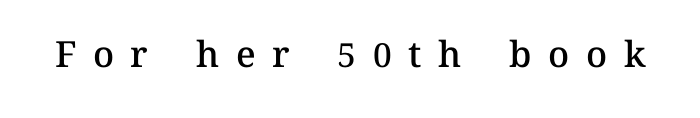
It's the straight-up-and-down kind of type. Has an underline been added? It has not. Emphasis by weight is partial: semibold. You could not count columns in this text — the font is proportionally spaced. Spacing between characters has been opened up far beyond the box default.
